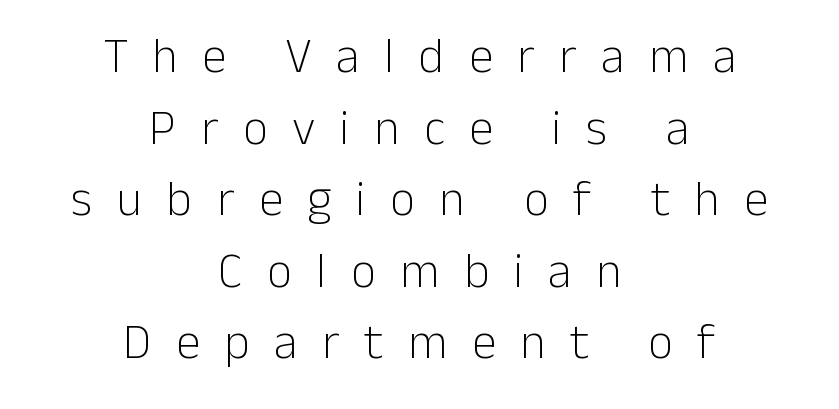
Q: Is the text bold? A: No.
Q: Is the text italic (slanted)? A: No, it is upright.
Q: Is the typeface a serif or a sans-serif typeface? A: Sans-serif.
Q: Is the text underlined? A: No.
Q: How is the paragraph aligned? A: Centered.
Q: Is the spacing between letters normal or unusually wide? A: Unusually wide.
Q: Is the spacing between lines tight, normal or loose? A: Normal.
Q: Width (condensed, normal, or wide)? A: Normal.
Q: Stroke contrast? A: Low.
Q: x-height? A: Medium.
Q: Monospaced? A: No.
